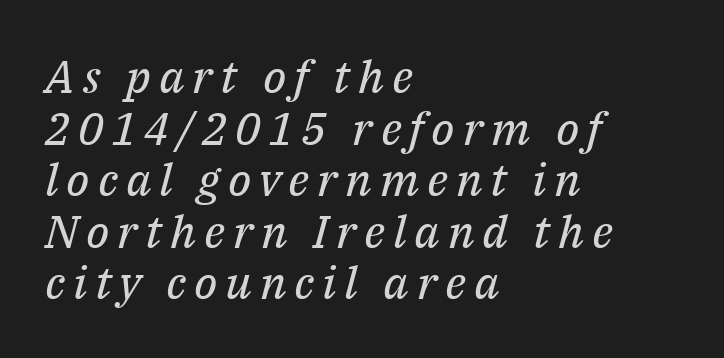
In CSS terms this would be text-align: left. Compared with a typical body face, this is equally light or lighter still. Is this a sans? No — the strokes have serifs. A typesetter would call this proportional, since set widths differ per character. The typography opts for an oblique posture over an upright one.
